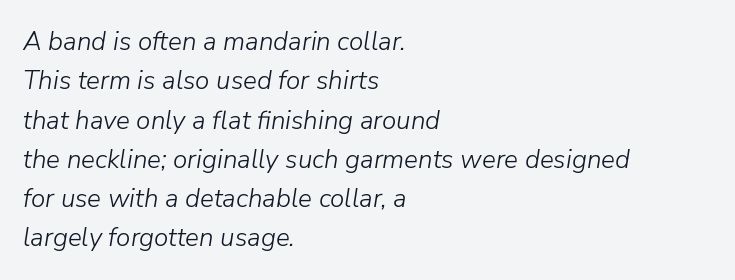
The image shows 26 px text type, italic (leaning right); set left-aligned, normal line spacing (1.51x), normal letter spacing, not underlined.
